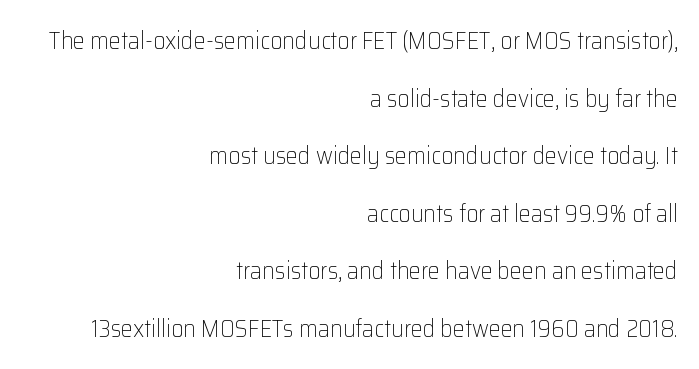
The image shows 24 px text type, upright; set right-aligned, loose line spacing (2.4x), normal letter spacing, not underlined.
